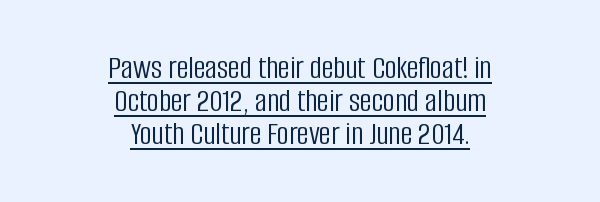
The image shows 33 px light, condensed sans-serif type, upright; set centered, tight line spacing (1.0x), normal letter spacing, underlined; low stroke contrast and a large x-height.
